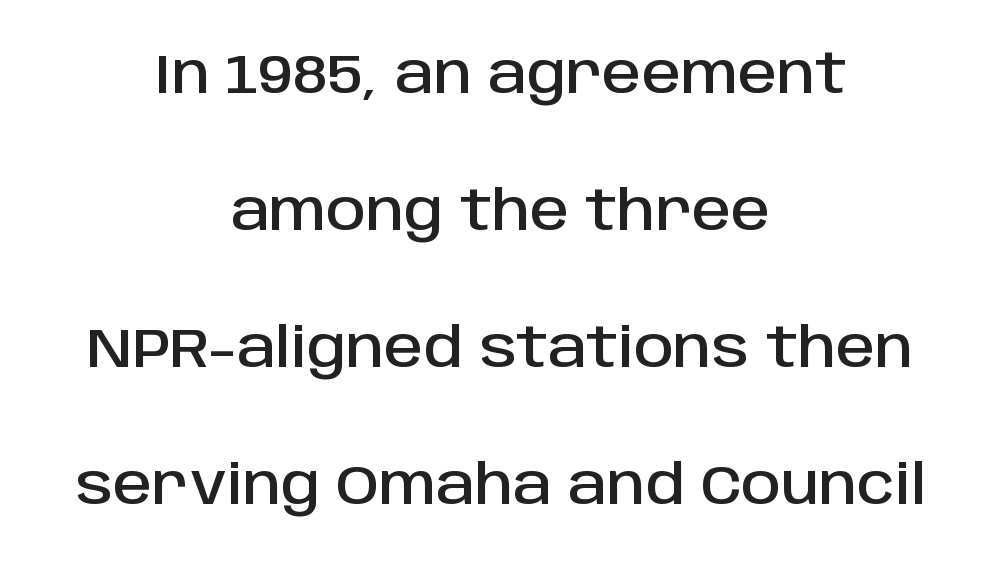
The image shows 55 px sans-serif type, upright; set centered, loose line spacing (2.49x), normal letter spacing, not underlined; low stroke contrast and a large x-height.
